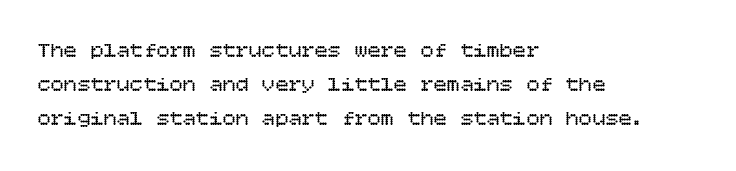
These lines stack with their left ends in a neat column. Any mark beneath the type? The region is blank. Short note: letters normally spaced. The type sits square on the baseline with zero lean.
